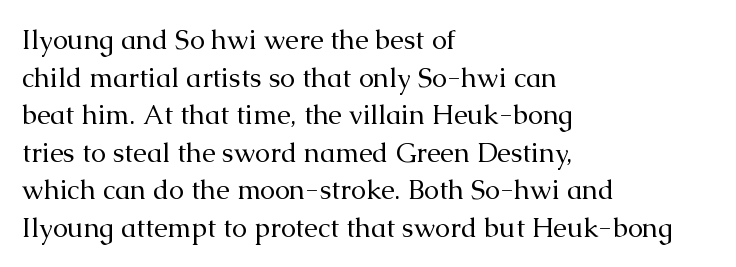
{"italic": "no", "bold": "no", "underline": "no", "align": "left", "line_spacing": "normal", "line_spacing_ratio": 1.39, "letter_spacing": "normal", "letter_spacing_em": 0.0, "glyph_px": 27}
